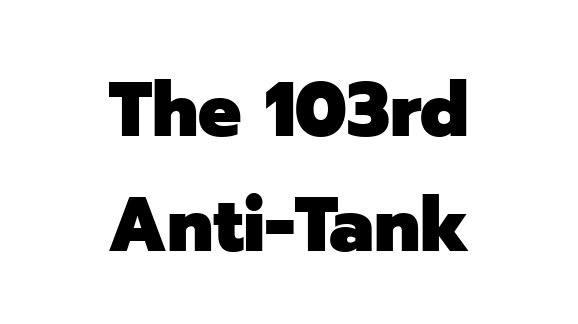
{"serif": "no", "italic": "no", "bold": "yes", "weight": "heavy", "width": "normal", "stroke_contrast": "low", "x_height": "medium", "monospaced": "no", "underline": "no", "align": "center", "line_spacing": "normal", "line_spacing_ratio": 1.51, "letter_spacing": "normal", "letter_spacing_em": 0.0, "glyph_px": 76}
